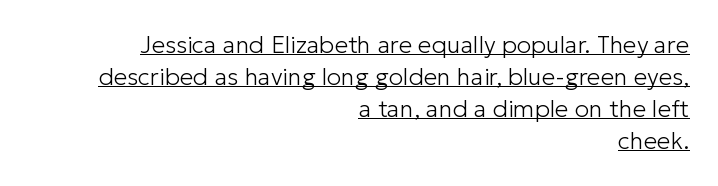
{"italic": "no", "bold": "no", "underline": "yes", "align": "right", "line_spacing": "normal", "line_spacing_ratio": 1.34, "letter_spacing": "normal", "letter_spacing_em": 0.0, "glyph_px": 24}
